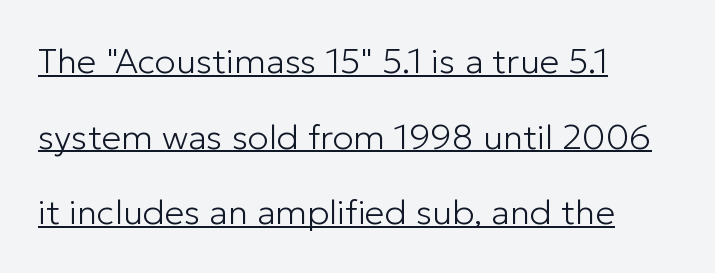
{"serif": "no", "italic": "no", "bold": "no", "weight": "light", "width": "normal", "stroke_contrast": "low", "x_height": "medium", "monospaced": "no", "underline": "yes", "align": "left", "line_spacing": "loose", "line_spacing_ratio": 2.16, "letter_spacing": "normal", "letter_spacing_em": 0.0, "glyph_px": 35}
